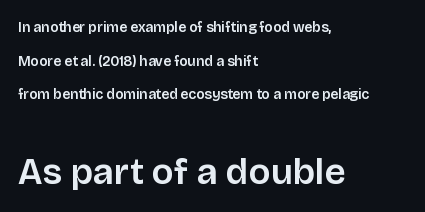
Q: Is the text italic (slanted)? A: No, it is upright.
Q: Is the typeface a serif or a sans-serif typeface? A: Sans-serif.
Q: Is the text underlined? A: No.
Q: How is the paragraph aligned? A: Left-aligned.
Q: Is the spacing between letters normal or unusually wide? A: Normal.
Q: Is the spacing between lines tight, normal or loose? A: Loose.
Q: Which block of text is set in a larger size, the first (top) or the second (bottom)? A: The second (bottom) one.
Q: Width (condensed, normal, or wide)? A: Normal.
Q: Stroke contrast? A: Low.
Q: x-height? A: Large.
Q: Monospaced? A: No.
